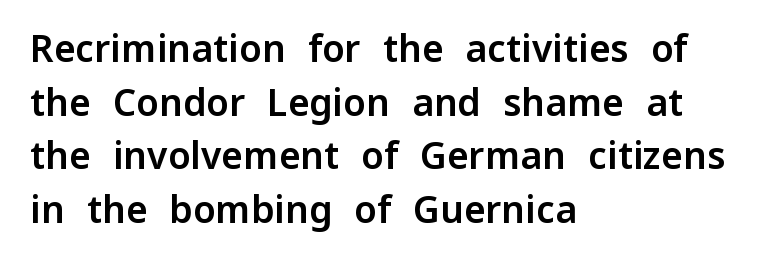
Honestly, the row spacing looks completely unremarkable. These lines are rendered in a variable-pitch font. Nope, not italic — everything's standing straight. Caption: standard tracking, unaltered. Compared with a centered layout, this one pins lines to the left instead. The glyphs in this specimen are sans serif.
